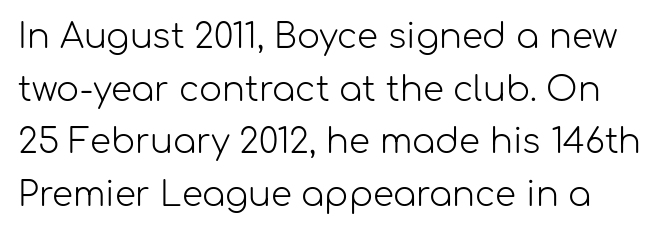
Q: Is the text bold? A: No.
Q: Is the text italic (slanted)? A: No, it is upright.
Q: Is the typeface a serif or a sans-serif typeface? A: Sans-serif.
Q: Is the text underlined? A: No.
Q: Is the spacing between letters normal or unusually wide? A: Normal.
Q: Is the spacing between lines tight, normal or loose? A: Normal.
Q: Width (condensed, normal, or wide)? A: Normal.
Q: Stroke contrast? A: Low.
Q: x-height? A: Medium.
Q: Monospaced? A: No.
